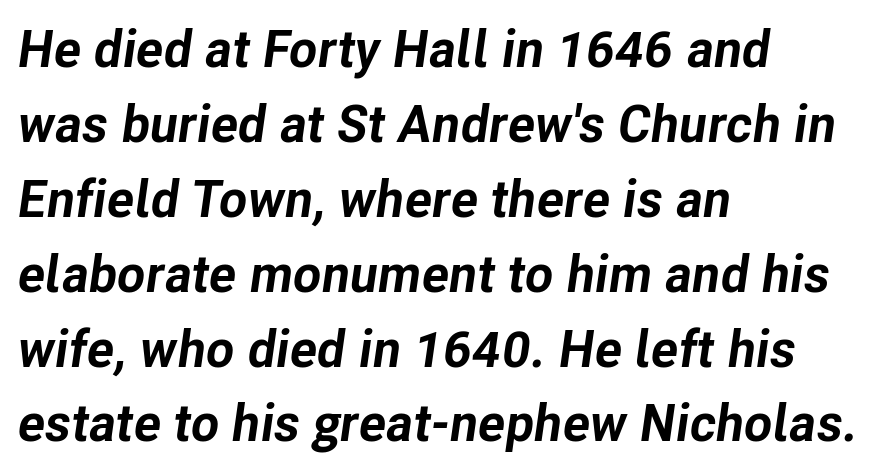
Q: Is the text bold? A: Yes.
Q: Is the text italic (slanted)? A: Yes, it leans right by about 8 degrees.
Q: Is the text underlined? A: No.
Q: How is the paragraph aligned? A: Left-aligned.
Q: Is the spacing between letters normal or unusually wide? A: Normal.
Q: Is the spacing between lines tight, normal or loose? A: Normal.
Q: Width (condensed, normal, or wide)? A: Normal.
Q: Stroke contrast? A: Low.
Q: x-height? A: Medium.
Q: Monospaced? A: No.
